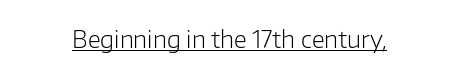
{"italic": "no", "bold": "no", "underline": "yes", "letter_spacing": "normal", "letter_spacing_em": 0.0, "glyph_px": 24}
